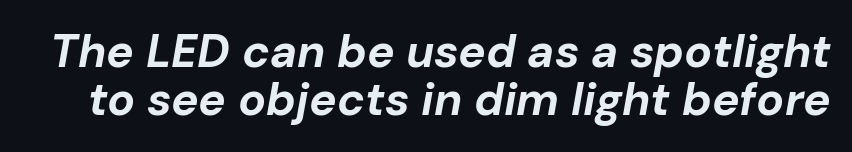
The image shows 46 px bold type, italic (leaning right); set tight line spacing (1.05x), normal letter spacing, not underlined; low stroke contrast and a medium x-height.
